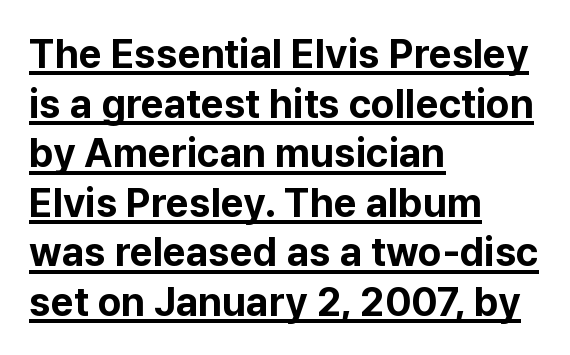
{"serif": "no", "italic": "no", "bold": "yes", "weight": "bold", "width": "normal", "stroke_contrast": "low", "x_height": "medium", "monospaced": "no", "underline": "yes", "align": "left", "line_spacing_ratio": 1.24, "letter_spacing": "normal", "letter_spacing_em": 0.0, "glyph_px": 40}
